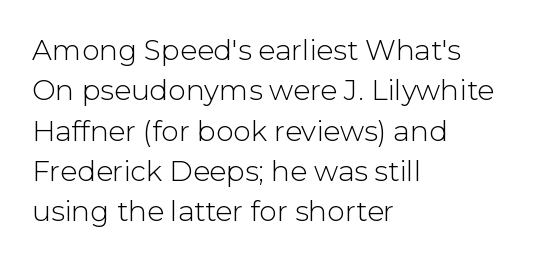
Style check: upright. Font category for this specimen: sans-serif. Regarding leading, the lines here are spaced in the standard way. Stroke thickness stays within the range of a standard reading face or lighter. The lines are quadded left.
